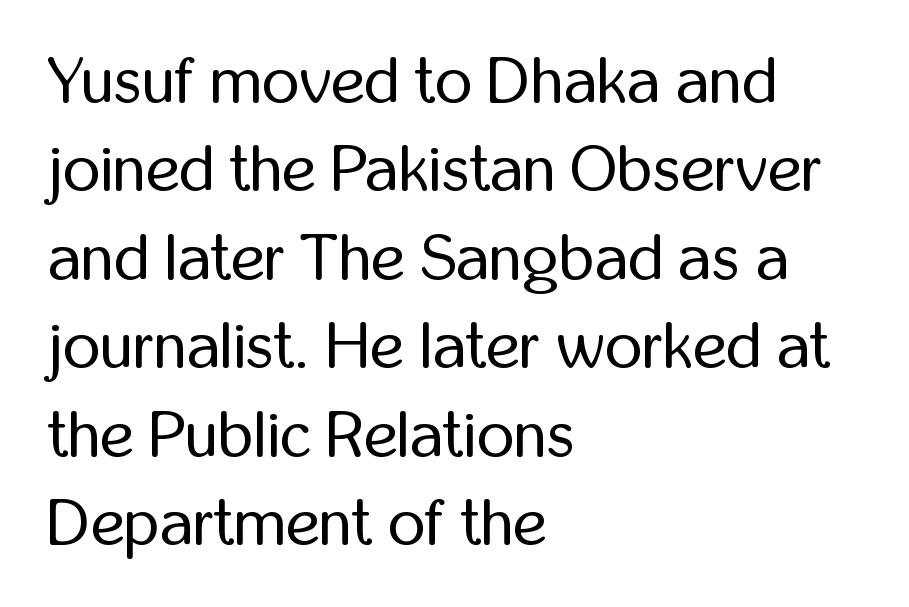
The image shows 65 px regular-weight, condensed sans-serif type, upright; set left-aligned, normal line spacing (1.36x), normal letter spacing, not underlined; low stroke contrast and a medium x-height.
